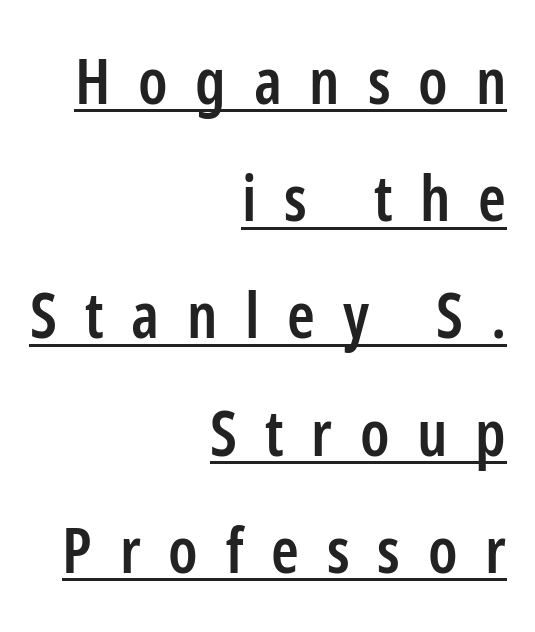
Check where the strokes stop: nothing finishes them off — pure sans. Upright lettering throughout. The rendering anchors every line to the right-hand side. Descenders here cross a horizontal rule under the line. Each glyph is drawn with semibold strokes, heavier than normal yet not fully bold.
